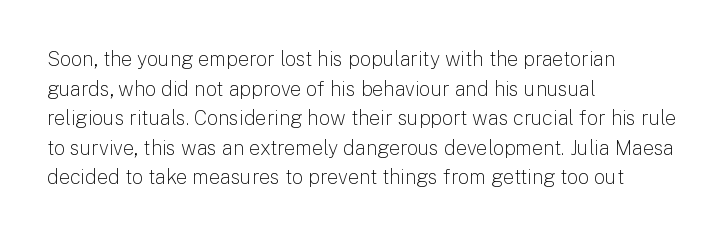
Q: Is the text bold? A: No.
Q: Is the text italic (slanted)? A: No, it is upright.
Q: Is the text underlined? A: No.
Q: How is the paragraph aligned? A: Left-aligned.
Q: Is the spacing between letters normal or unusually wide? A: Normal.
Q: Is the spacing between lines tight, normal or loose? A: Normal.
